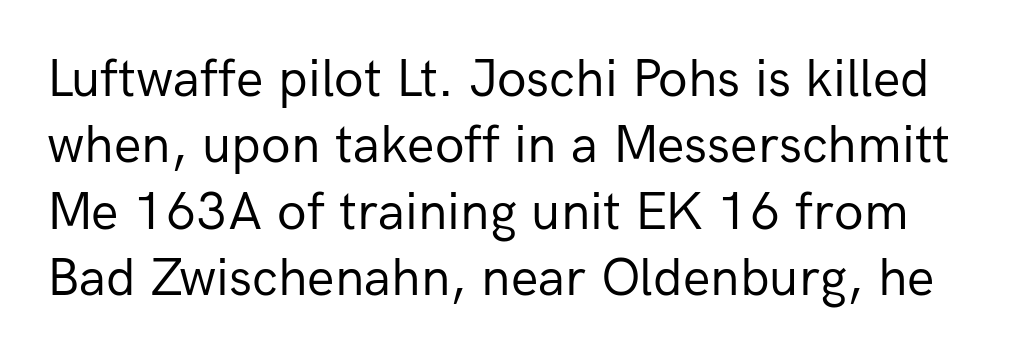
The image shows 54 px regular-weight sans-serif type, upright; set line spacing 1.23x, normal letter spacing, not underlined; low stroke contrast and a medium x-height.
